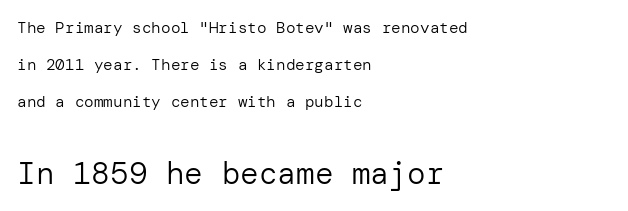
{"serif": "no", "italic": "no", "bold": "no", "weight": "regular", "width": "normal", "stroke_contrast": "low", "x_height": "medium", "underline": "no", "align": "left", "line_spacing": "loose", "line_spacing_ratio": 2.31, "letter_spacing": "normal", "letter_spacing_em": 0.0, "larger_block": "second", "size_ratio": 1.94, "glyph_px": 31}
